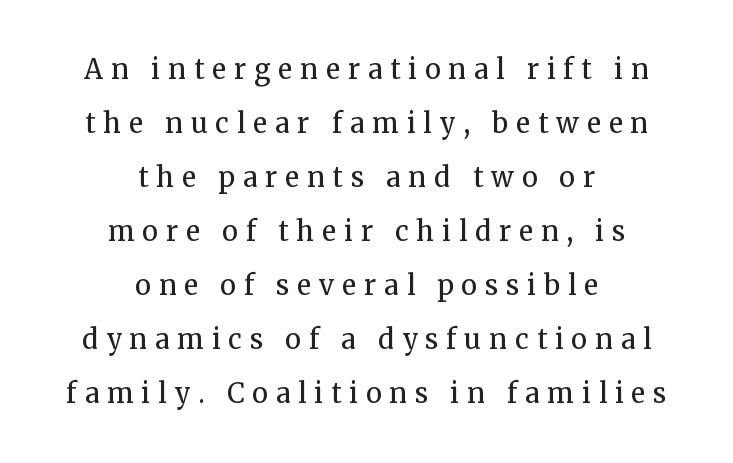
In CSS terms this would be text-align: center. The tracking reads as deliberately expanded to a designer's eye. Vertical stems look standard width or narrower in stroke. Quick note: underline off. Posture: vertical. The rendering uses a large line-height, opening up the rows.
